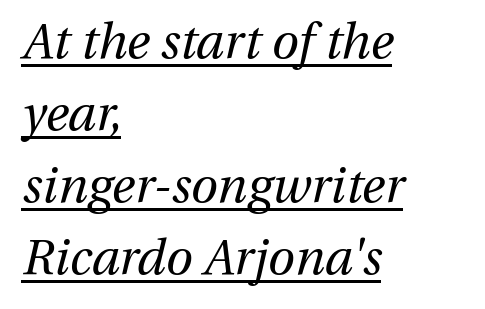
The typesetter has applied underlining to the passage shown. The strokes are not fattened; the text isn't bold. An italicized treatment has been applied to the whole sample. Nobody touched the tracking dial on this one. Think of a printed novel: that variable character pitch is what you see here. Layout note: lines flush left.
